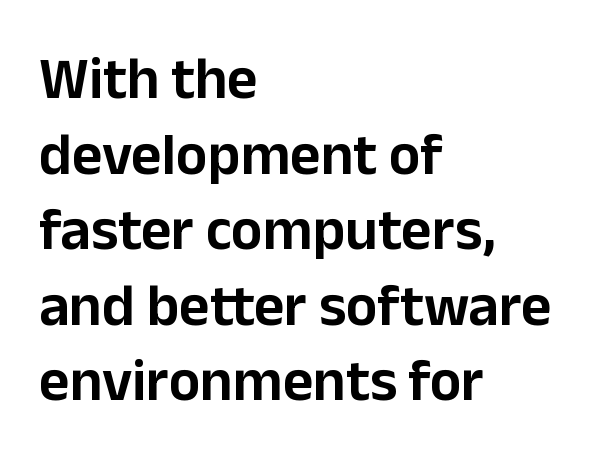
Each letter keeps its own natural width here, so spacing adapts to shape. Vertically, the passage feels balanced, rows spaced as you'd expect. Ordinary non-slanted type is in use. Rule under the text: the space is simply empty. The ragged edge is on the right, which tells us the setting is flush left. There is no visible air inserted between adjacent glyphs.
